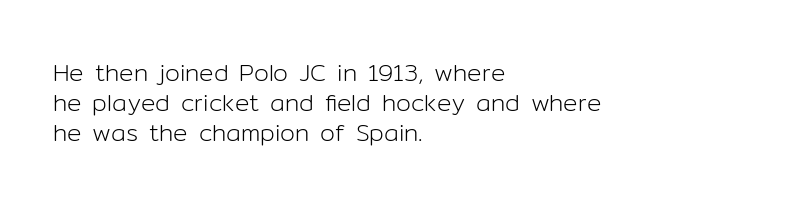
The weight would be labelled regular, book, light, or lighter still. Every stem runs plumb, perpendicular to the baseline. Descender tails drop into unmarked territory. One glance says typical: line gaps are just what's usual.
